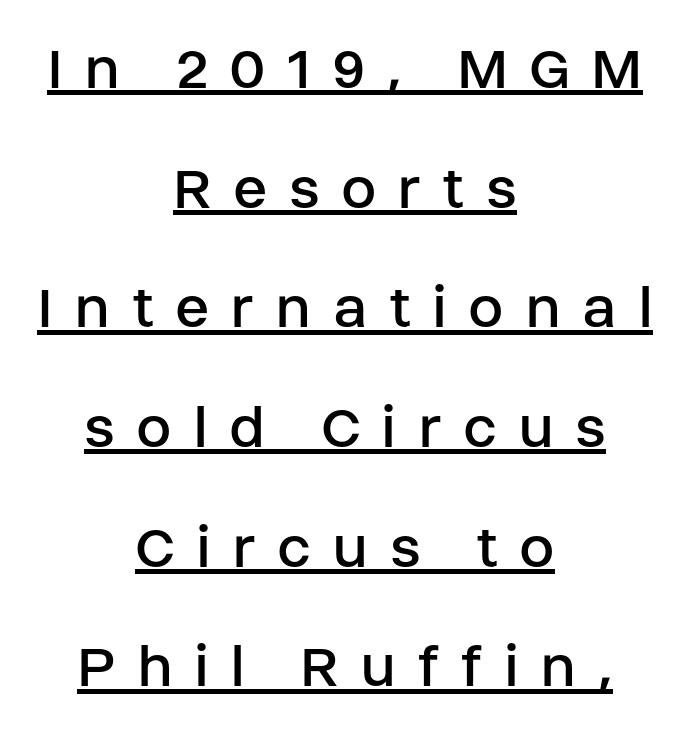
{"serif": "no", "italic": "no", "bold": "no", "weight": "regular", "width": "normal", "stroke_contrast": "low", "x_height": "large", "monospaced": "no", "underline": "yes", "align": "center", "line_spacing_ratio": 1.87, "letter_spacing": "wide", "letter_spacing_em": 0.33, "glyph_px": 64}
